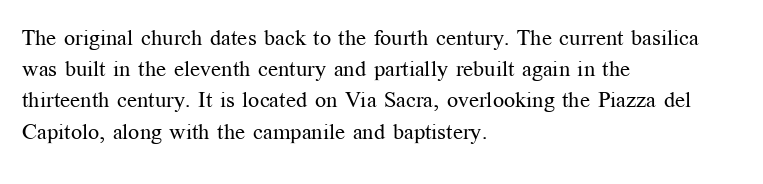
Every row of glyphs begins at an identical x-position on the left. The typesetting does not lean heavy: it is not bold. One glance says typical: line gaps are just what's usual. Underlining? Definitely not there.
